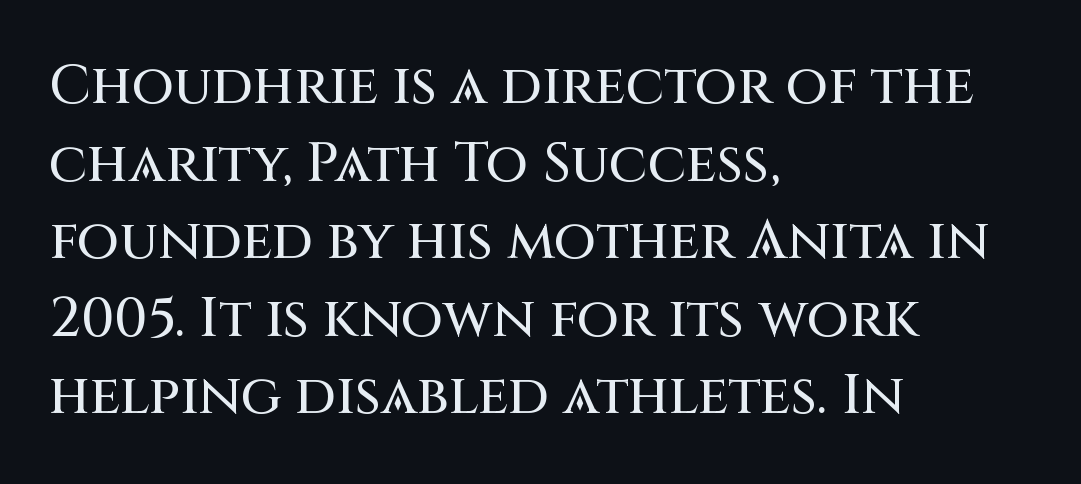
The image shows 55 px sans-serif type, upright; set left-aligned, normal line spacing (1.41x), normal letter spacing, not underlined; medium stroke contrast and a large x-height.
